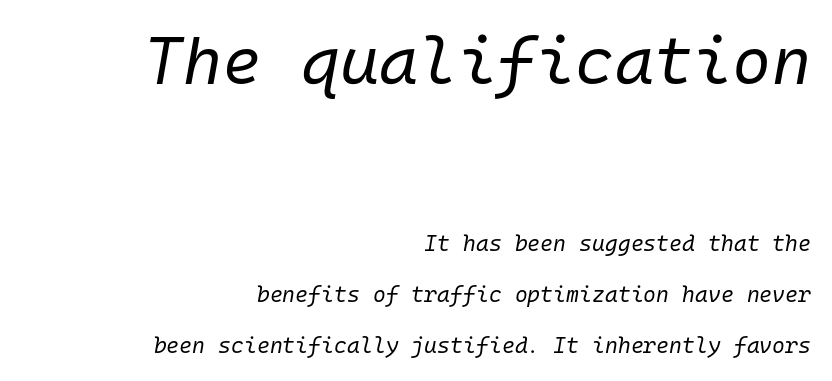
The image shows 67 px regular-weight type, italic (leaning right), monospaced; set right-aligned, loose line spacing (2.32x), normal letter spacing, not underlined; the first (top) block is 3.05x larger; low stroke contrast and a medium x-height.
